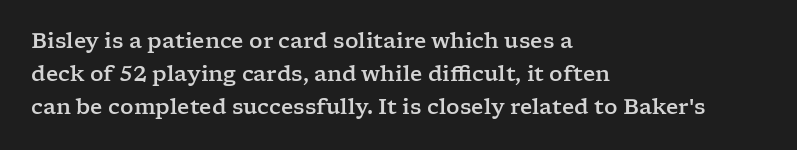
The image shows 21 px text type, upright; set left-aligned, normal line spacing (1.56x), normal letter spacing, not underlined.
